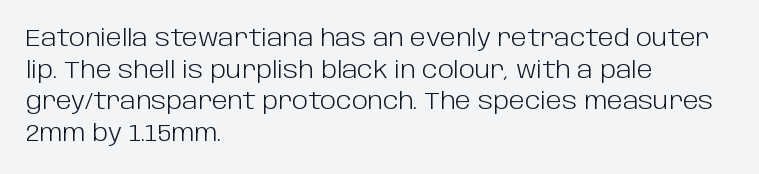
Leftover space on each line is placed entirely after the last word. The typesetting does not lean heavy: it is not bold. Honestly, the letter spacing is just normal — you wouldn't notice it. Underline: absent. If you drew a line through each stem, it would be perfectly vertical.
